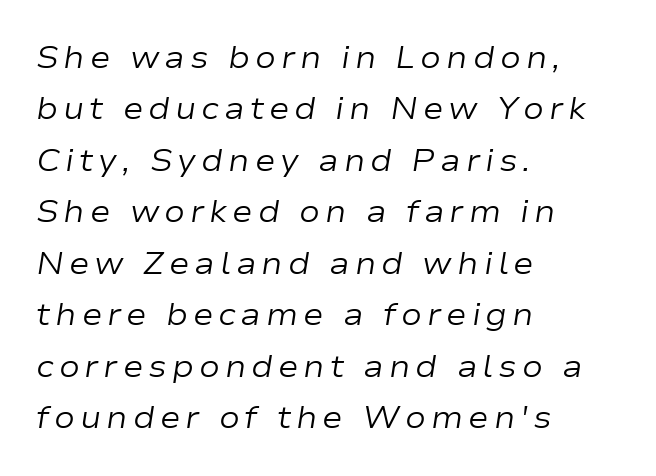
The image shows 31 px regular-weight, wide type, italic (leaning right); set left-aligned, normal line spacing (1.66x), not underlined; low stroke contrast and a medium x-height.
